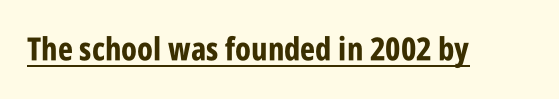
Q: Is the text bold? A: Yes.
Q: Is the text italic (slanted)? A: No, it is upright.
Q: Is the typeface a serif or a sans-serif typeface? A: Sans-serif.
Q: Is the text underlined? A: Yes.
Q: Is the spacing between letters normal or unusually wide? A: Normal.
Q: Width (condensed, normal, or wide)? A: Condensed.
Q: Stroke contrast? A: Low.
Q: x-height? A: Large.
Q: Monospaced? A: No.
